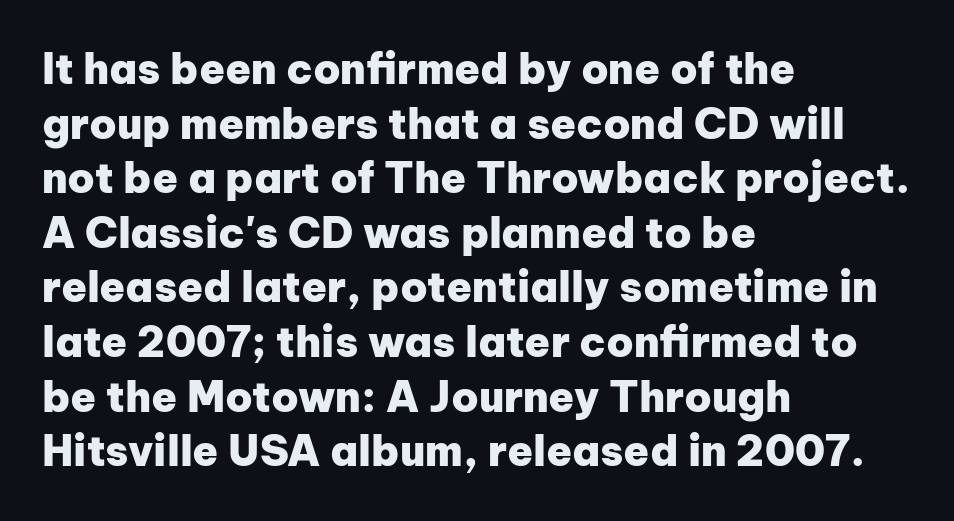
Q: Is the text bold? A: Yes.
Q: Is the text italic (slanted)? A: No, it is upright.
Q: Is the typeface a serif or a sans-serif typeface? A: Sans-serif.
Q: Is the text underlined? A: No.
Q: How is the paragraph aligned? A: Left-aligned.
Q: Is the spacing between letters normal or unusually wide? A: Normal.
Q: Is the spacing between lines tight, normal or loose? A: Normal.
Q: Width (condensed, normal, or wide)? A: Normal.
Q: Stroke contrast? A: Low.
Q: x-height? A: Medium.
Q: Monospaced? A: No.
